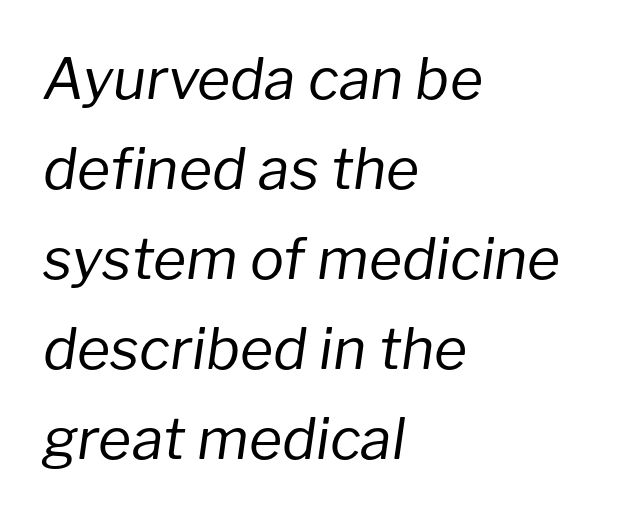
The image shows 57 px regular-weight type, italic (leaning right); set left-aligned, normal line spacing (1.58x), normal letter spacing, not underlined; low stroke contrast and a medium x-height.
